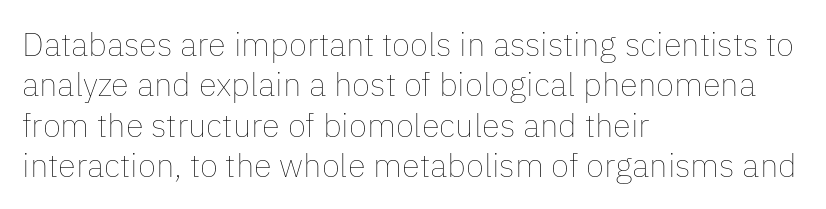
{"italic": "no", "bold": "no", "weight": "thin", "width": "normal", "stroke_contrast": "low", "x_height": "medium", "monospaced": "no", "underline": "no", "align": "left", "line_spacing_ratio": 1.22, "letter_spacing": "normal", "letter_spacing_em": 0.0, "glyph_px": 33}
